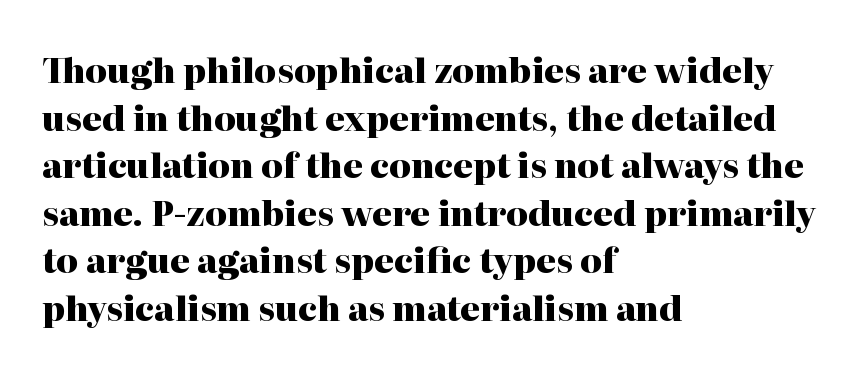
{"serif": "yes", "italic": "no", "bold": "yes", "weight": "heavy", "width": "normal", "stroke_contrast": "high", "x_height": "medium", "monospaced": "no", "underline": "no", "align": "left", "line_spacing": "normal", "line_spacing_ratio": 1.4, "letter_spacing": "normal", "letter_spacing_em": 0.0, "glyph_px": 34}
